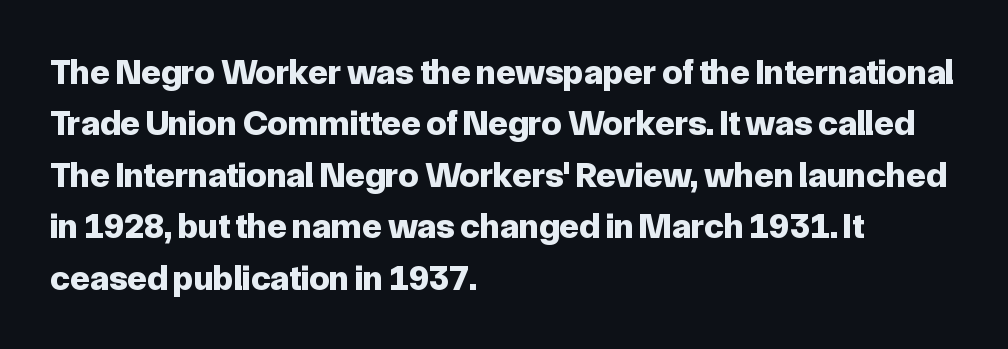
{"serif": "no", "italic": "no", "bold": "yes", "weight": "bold", "width": "normal", "stroke_contrast": "low", "x_height": "medium", "monospaced": "no", "underline": "no", "align": "left", "line_spacing": "normal", "line_spacing_ratio": 1.43, "letter_spacing": "normal", "letter_spacing_em": 0.0, "glyph_px": 36}
